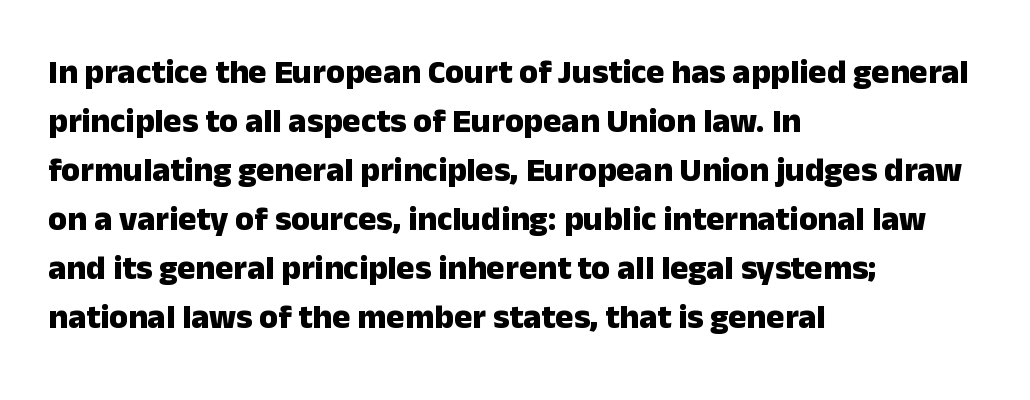
{"serif": "no", "italic": "no", "bold": "yes", "weight": "heavy", "width": "normal", "stroke_contrast": "low", "x_height": "medium", "monospaced": "no", "underline": "no", "align": "left", "line_spacing": "normal", "line_spacing_ratio": 1.44, "letter_spacing": "normal", "letter_spacing_em": 0.0, "glyph_px": 34}
